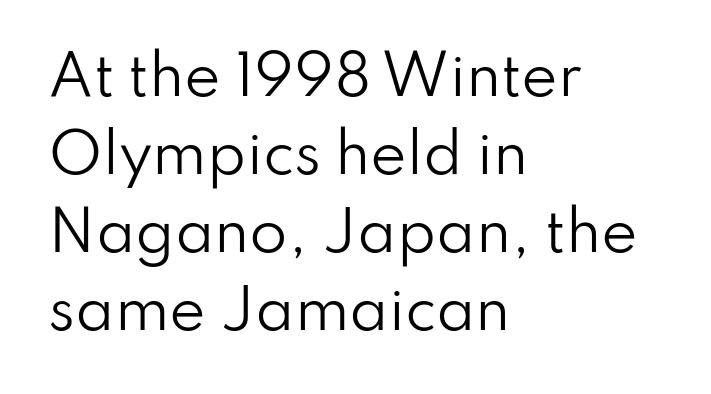
{"serif": "no", "italic": "no", "bold": "no", "weight": "regular", "width": "normal", "stroke_contrast": "low", "x_height": "small", "monospaced": "no", "underline": "no", "align": "left", "line_spacing": "normal", "line_spacing_ratio": 1.42, "letter_spacing": "normal", "letter_spacing_em": 0.0, "glyph_px": 55}
